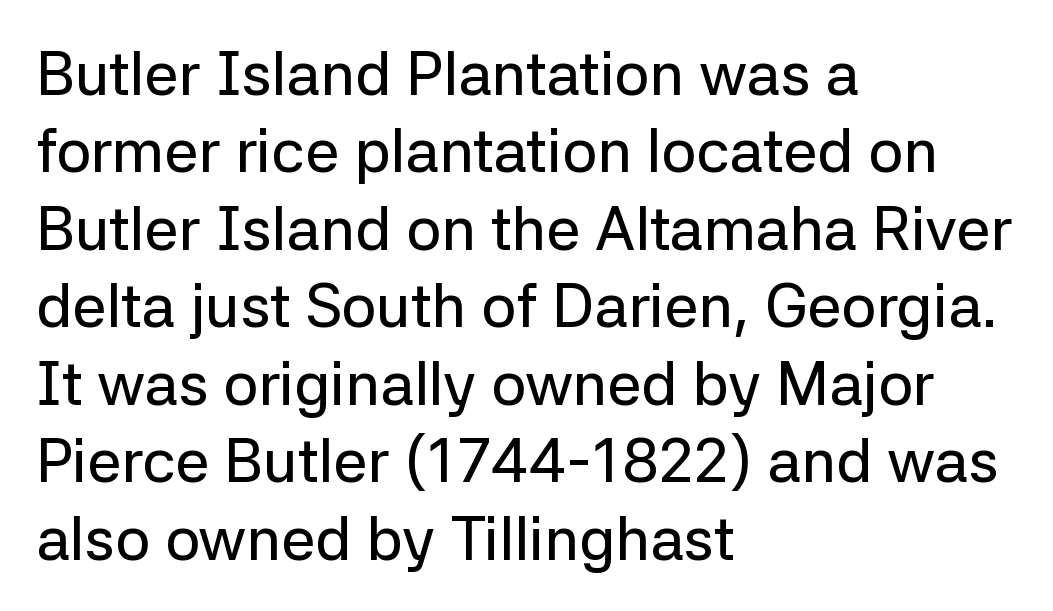
A sans-serif font was chosen for this passage. The rendering anchors every line to the left-hand side. Posture: straight, roman, zero tilt. Between one letter and the next there's only the usual sliver of space.
